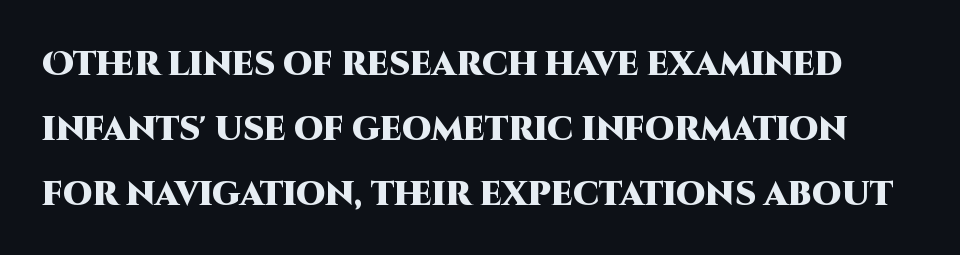
Q: Is the text bold? A: Yes.
Q: Is the text italic (slanted)? A: No, it is upright.
Q: Is the typeface a serif or a sans-serif typeface? A: Sans-serif.
Q: Is the text underlined? A: No.
Q: Is the spacing between letters normal or unusually wide? A: Normal.
Q: Is the spacing between lines tight, normal or loose? A: Loose.
Q: Width (condensed, normal, or wide)? A: Normal.
Q: Stroke contrast? A: High.
Q: x-height? A: Large.
Q: Monospaced? A: No.
